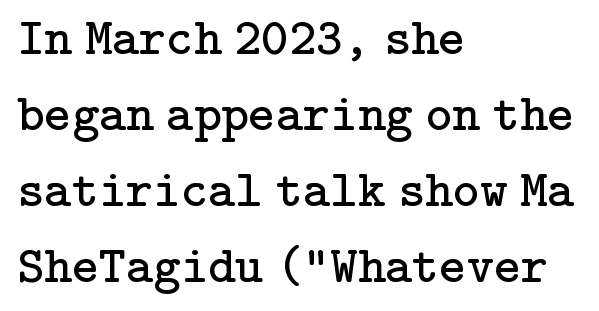
{"serif": "yes", "italic": "no", "bold": "no", "weight": "regular", "width": "normal", "stroke_contrast": "low", "x_height": "medium", "underline": "no", "align": "left", "line_spacing": "normal", "line_spacing_ratio": 1.46, "letter_spacing": "normal", "letter_spacing_em": 0.0, "glyph_px": 52}
